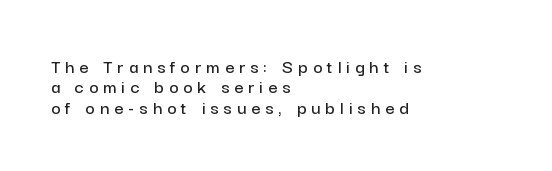
Q: Is the text italic (slanted)? A: No, it is upright.
Q: Is the text underlined? A: No.
Q: How is the paragraph aligned? A: Left-aligned.
Q: Is the spacing between letters normal or unusually wide? A: Unusually wide.
Q: Is the spacing between lines tight, normal or loose? A: Tight.
